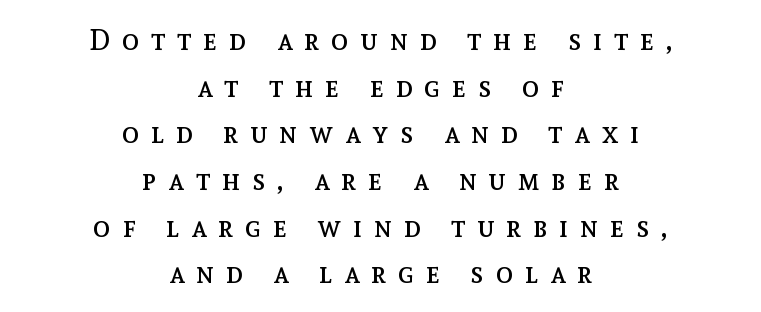
Stroke mass is kept to a normal reading level or below. A bare baseline throughout the passage. The face used here is proportionally spaced, like ordinary book or web type. Caption: multi-line text, centered on the measure. The space between consecutive lines is moderate. Upright lettering throughout.
